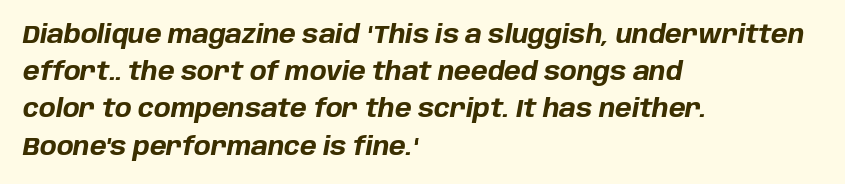
Yep, that's italic — everything's leaning. These words are printed bold, with thick strokes throughout. Where is the straight margin? On the left. There is no visible air inserted between adjacent glyphs. This block has exactly the height ordinary leading produces.
